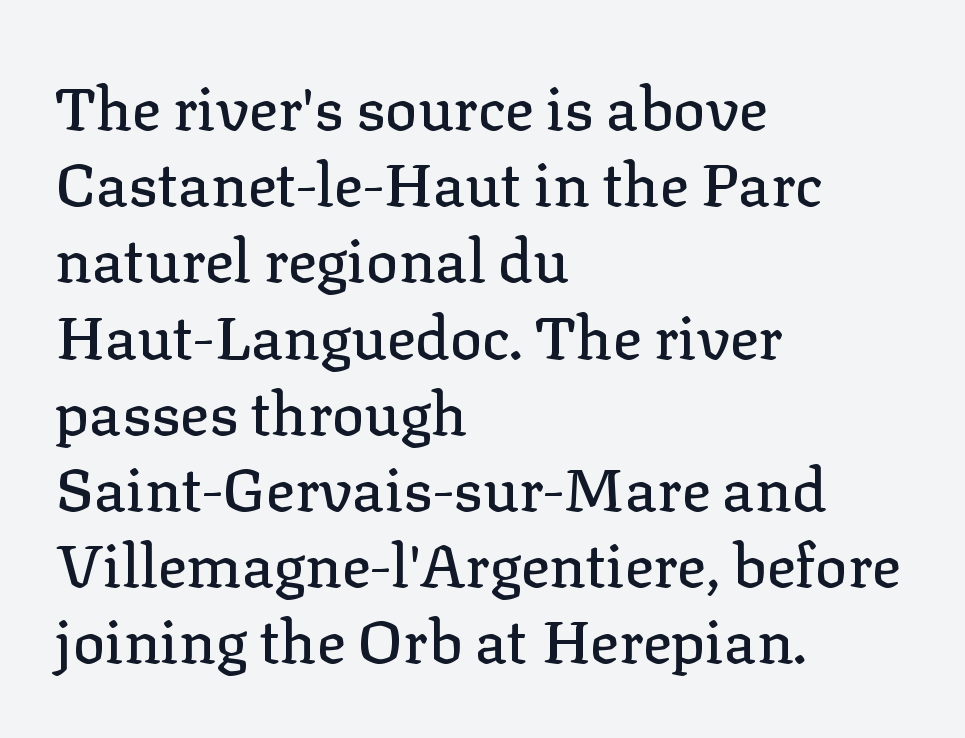
Q: Is the text italic (slanted)? A: No, it is upright.
Q: Is the typeface a serif or a sans-serif typeface? A: Serif.
Q: Is the text underlined? A: No.
Q: How is the paragraph aligned? A: Left-aligned.
Q: Is the spacing between letters normal or unusually wide? A: Normal.
Q: Is the spacing between lines tight, normal or loose? A: Normal.
Q: Width (condensed, normal, or wide)? A: Normal.
Q: Stroke contrast? A: Low.
Q: x-height? A: Medium.
Q: Monospaced? A: No.
